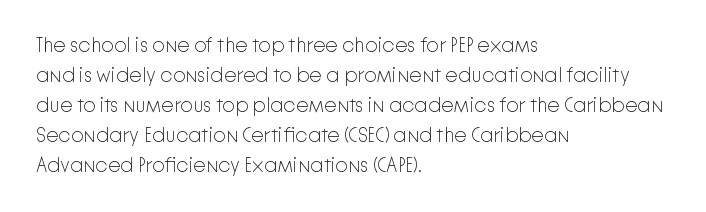
{"italic": "no", "bold": "no", "underline": "no", "align": "left", "line_spacing": "normal", "line_spacing_ratio": 1.5, "letter_spacing": "normal", "letter_spacing_em": 0.0, "glyph_px": 20}
